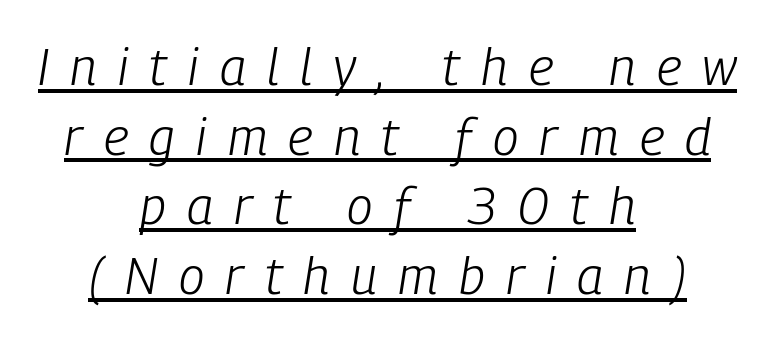
Q: Is the text bold? A: No.
Q: Is the text italic (slanted)? A: Yes, it leans right by about 9 degrees.
Q: Is the text underlined? A: Yes.
Q: How is the paragraph aligned? A: Centered.
Q: Is the spacing between letters normal or unusually wide? A: Unusually wide.
Q: Is the spacing between lines tight, normal or loose? A: Normal.
Q: Width (condensed, normal, or wide)? A: Condensed.
Q: Stroke contrast? A: Low.
Q: x-height? A: Medium.
Q: Monospaced? A: No.
